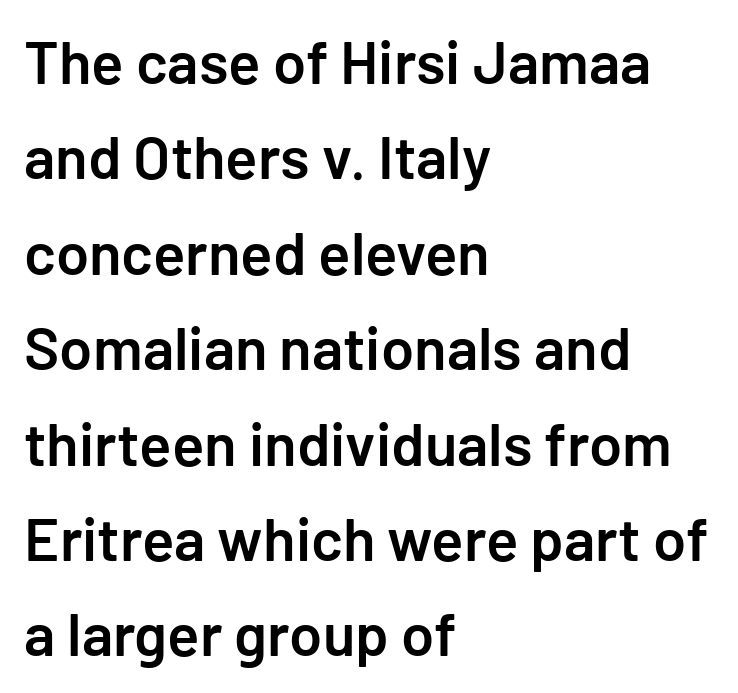
The strip under each line holds only bare page. Caption: multi-line text, flush left, ragged right. A somewhat darkened texture: the type is semibold rather than bold. This rendering employs a face without finishing strokes, i.e., a sans-serif. These lines keep a tight, regular rhythm from letter to letter. Notice how descenders clear the ascenders below comfortably — that's standard leading.
